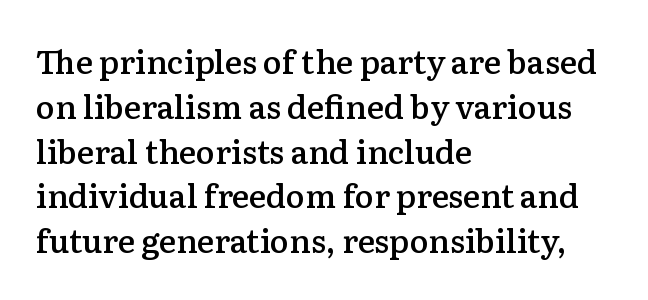
Q: Is the text bold? A: Semi-bold.
Q: Is the text italic (slanted)? A: No, it is upright.
Q: Is the typeface a serif or a sans-serif typeface? A: Serif.
Q: Is the text underlined? A: No.
Q: How is the paragraph aligned? A: Left-aligned.
Q: Is the spacing between letters normal or unusually wide? A: Normal.
Q: Is the spacing between lines tight, normal or loose? A: Normal.
Q: Width (condensed, normal, or wide)? A: Normal.
Q: Stroke contrast? A: Low.
Q: x-height? A: Medium.
Q: Monospaced? A: No.
